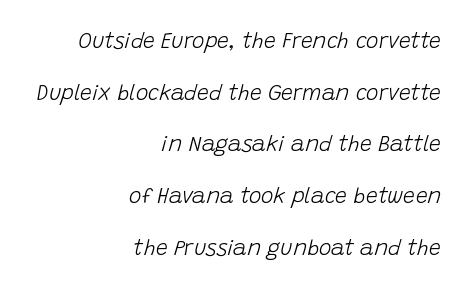
Horizontal bands of white between lines are thick stripes. Each word holds together tightly as a unit, with standard inter-letter gaps. Glance below the letters and you will spot only blank space. No letter is thick-stroked: the sample isn't bold. Teacher's note: observe the even right margin — that is flush-right alignment.
